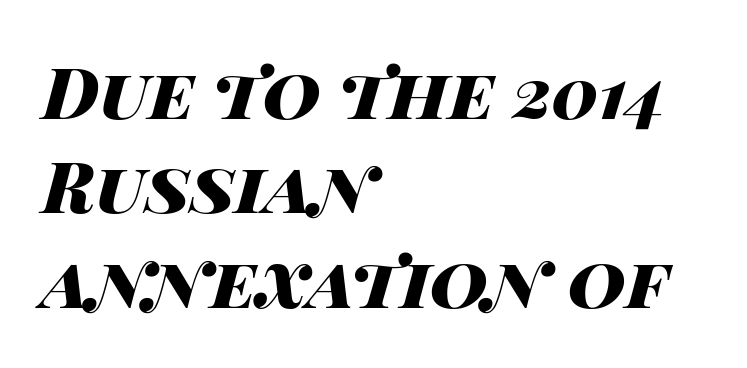
Q: Is the text bold? A: Yes.
Q: Is the text italic (slanted)? A: Yes, it leans right by about 14 degrees.
Q: Is the text underlined? A: No.
Q: How is the paragraph aligned? A: Left-aligned.
Q: Is the spacing between letters normal or unusually wide? A: Normal.
Q: Is the spacing between lines tight, normal or loose? A: Normal.
Q: Width (condensed, normal, or wide)? A: Wide.
Q: Stroke contrast? A: High.
Q: x-height? A: Large.
Q: Monospaced? A: No.
